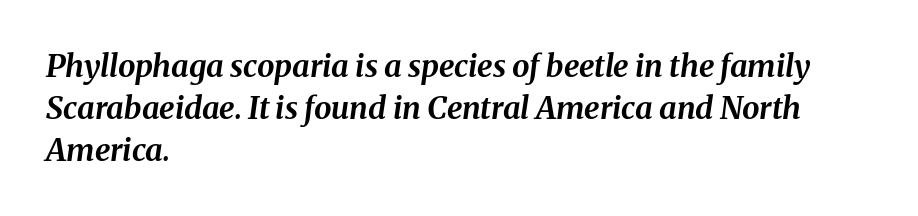
{"italic": "yes", "lean": "right", "slant_degrees": 8, "bold": "yes", "weight": "bold", "width": "normal", "stroke_contrast": "medium", "x_height": "medium", "monospaced": "no", "underline": "no", "align": "left", "line_spacing": "normal", "line_spacing_ratio": 1.35, "letter_spacing": "normal", "letter_spacing_em": 0.0, "glyph_px": 31}
